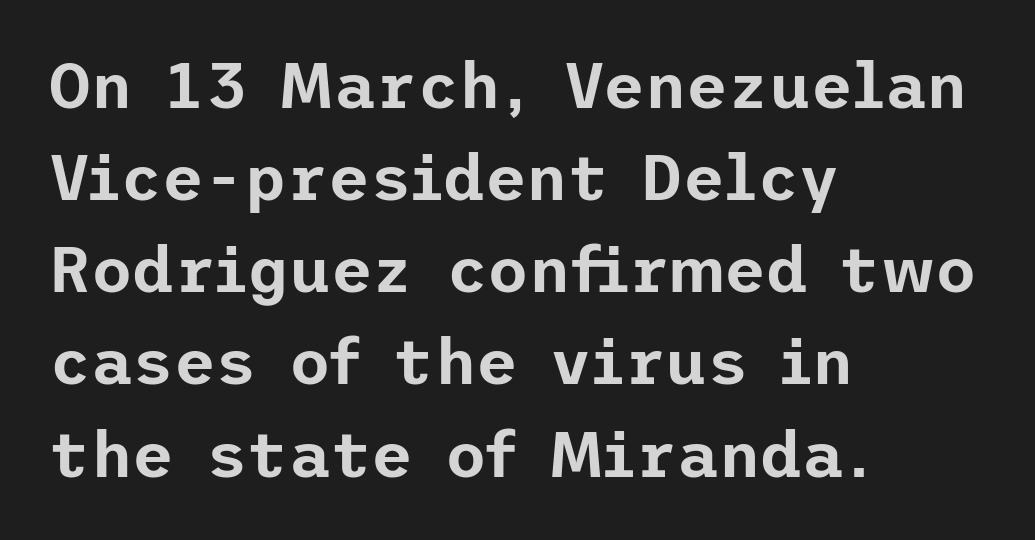
{"serif": "no", "italic": "no", "width": "normal", "stroke_contrast": "low", "x_height": "medium", "underline": "no", "align": "left", "line_spacing": "normal", "line_spacing_ratio": 1.44, "letter_spacing": "normal", "letter_spacing_em": 0.0, "glyph_px": 64}
